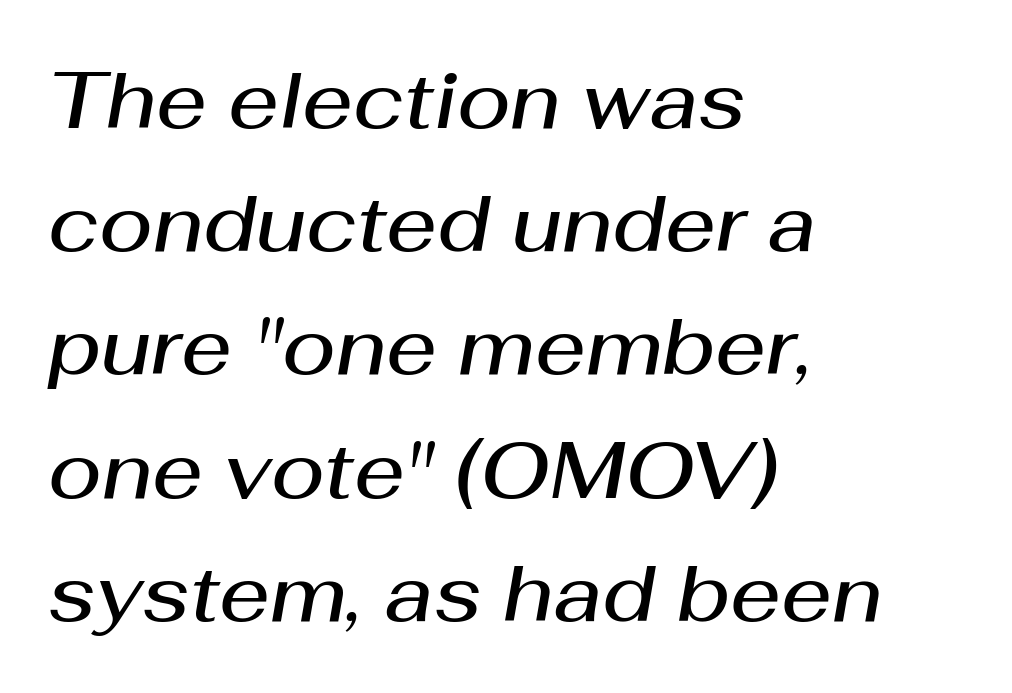
Q: Is the text bold? A: Semi-bold.
Q: Is the text italic (slanted)? A: Yes, it leans right by about 10 degrees.
Q: Is the text underlined? A: No.
Q: How is the paragraph aligned? A: Left-aligned.
Q: Is the spacing between letters normal or unusually wide? A: Normal.
Q: Is the spacing between lines tight, normal or loose? A: Normal.
Q: Width (condensed, normal, or wide)? A: Normal.
Q: Stroke contrast? A: Medium.
Q: x-height? A: Medium.
Q: Monospaced? A: No.
